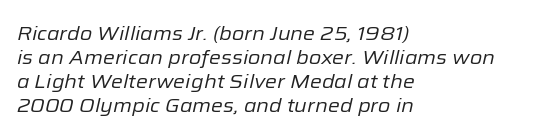
The image shows 20 px text type, italic (leaning right); set left-aligned, line spacing 1.2x, normal letter spacing, not underlined.
